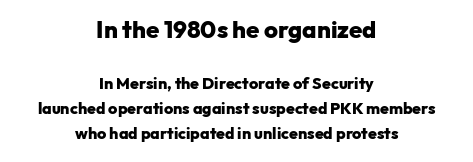
Q: Is the text bold? A: Yes.
Q: Is the text italic (slanted)? A: No, it is upright.
Q: Is the text underlined? A: No.
Q: How is the paragraph aligned? A: Centered.
Q: Is the spacing between letters normal or unusually wide? A: Normal.
Q: Is the spacing between lines tight, normal or loose? A: Normal.
Q: Which block of text is set in a larger size, the first (top) or the second (bottom)? A: The first (top) one.
